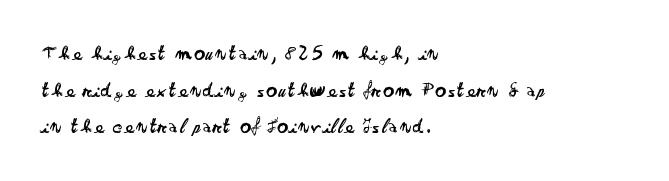
{"italic": "no", "bold": "no", "underline": "no", "align": "left", "line_spacing_ratio": 1.74, "glyph_px": 21}
